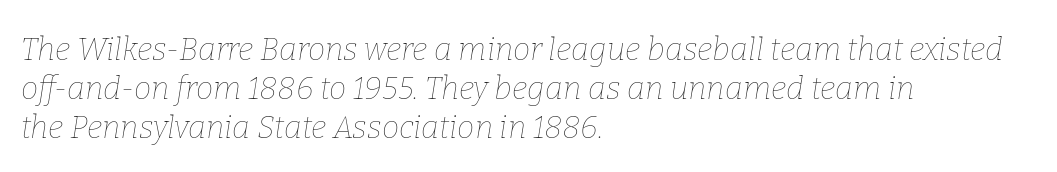
Italic: yes, the glyphs are oblique. The rag falls on the right side of this text block. Has an underline been added? It has not. Compared with typical paragraphs, the rows here are spaced about the same. Caption: standard tracking, unaltered.
